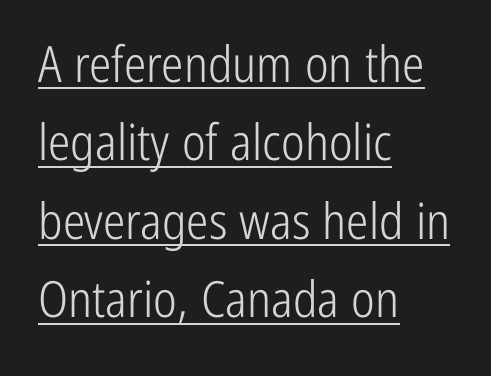
The rendering uses a moderate line-height, typical for paragraphs. Layout note: lines flush left. Check the space under the baseline: a stroke is drawn there. You can tell it's not italic because the verticals are truly vertical.
